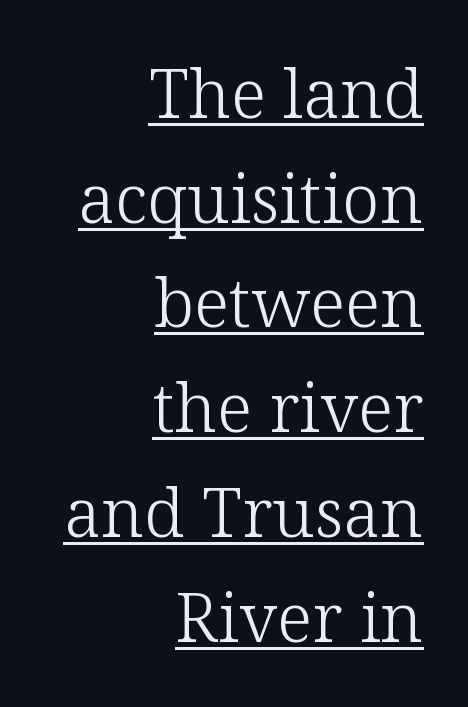
Q: Is the text bold? A: No.
Q: Is the text italic (slanted)? A: No, it is upright.
Q: Is the typeface a serif or a sans-serif typeface? A: Serif.
Q: Is the text underlined? A: Yes.
Q: How is the paragraph aligned? A: Right-aligned.
Q: Is the spacing between letters normal or unusually wide? A: Normal.
Q: Is the spacing between lines tight, normal or loose? A: Normal.
Q: Width (condensed, normal, or wide)? A: Normal.
Q: Stroke contrast? A: Low.
Q: x-height? A: Medium.
Q: Monospaced? A: No.
